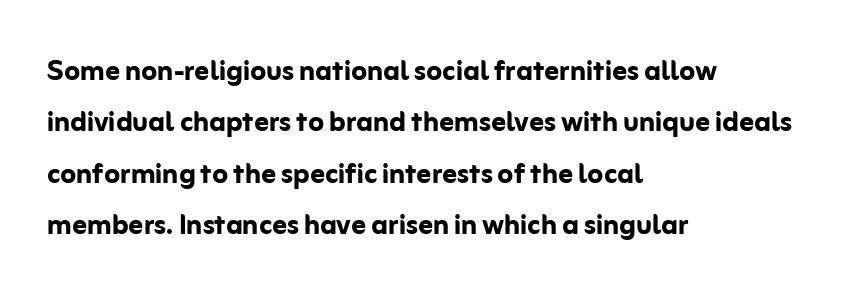
Q: Is the text bold? A: Yes.
Q: Is the text italic (slanted)? A: No, it is upright.
Q: Is the typeface a serif or a sans-serif typeface? A: Sans-serif.
Q: Is the text underlined? A: No.
Q: How is the paragraph aligned? A: Left-aligned.
Q: Is the spacing between letters normal or unusually wide? A: Normal.
Q: Is the spacing between lines tight, normal or loose? A: Normal.
Q: Width (condensed, normal, or wide)? A: Normal.
Q: Stroke contrast? A: Low.
Q: x-height? A: Medium.
Q: Monospaced? A: No.
